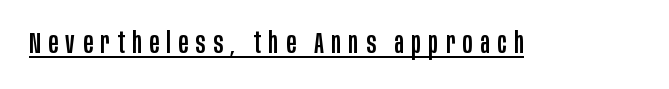
{"serif": "no", "italic": "no", "width": "condensed", "stroke_contrast": "low", "x_height": "large", "monospaced": "no", "underline": "yes", "letter_spacing": "wide", "letter_spacing_em": 0.26, "glyph_px": 29}
